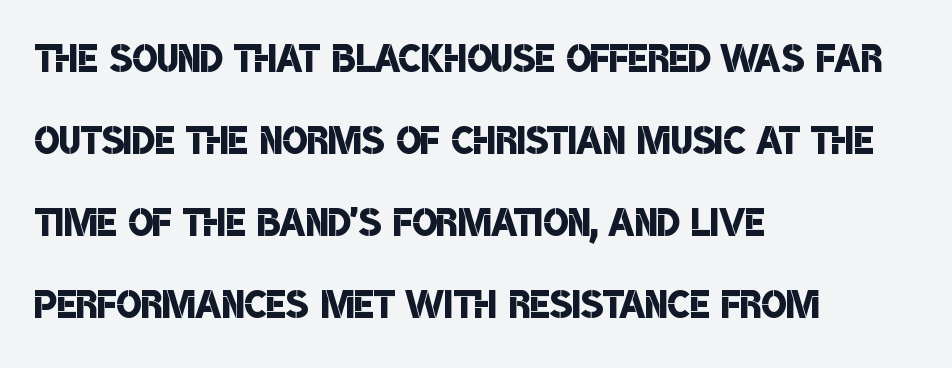
The image shows 52 px semibold, condensed sans-serif type; set left-aligned, normal line spacing (1.58x), normal letter spacing, not underlined; low stroke contrast and a large x-height.
